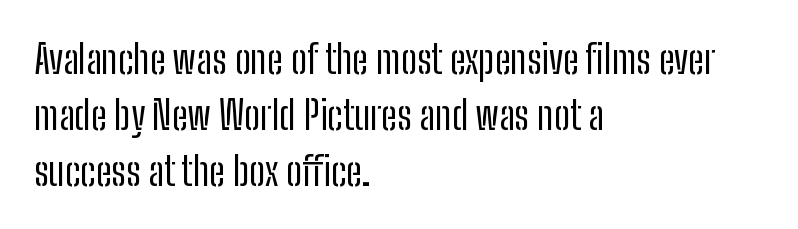
The image shows 40 px regular-weight, condensed sans-serif type, upright; set left-aligned, normal line spacing (1.4x), normal letter spacing, not underlined; low stroke contrast and a medium x-height.
